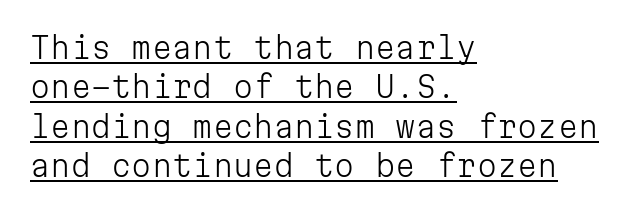
The image shows 29 px light sans-serif type, upright, monospaced; set left-aligned, normal line spacing (1.36x), normal letter spacing, underlined; low stroke contrast and a medium x-height.
